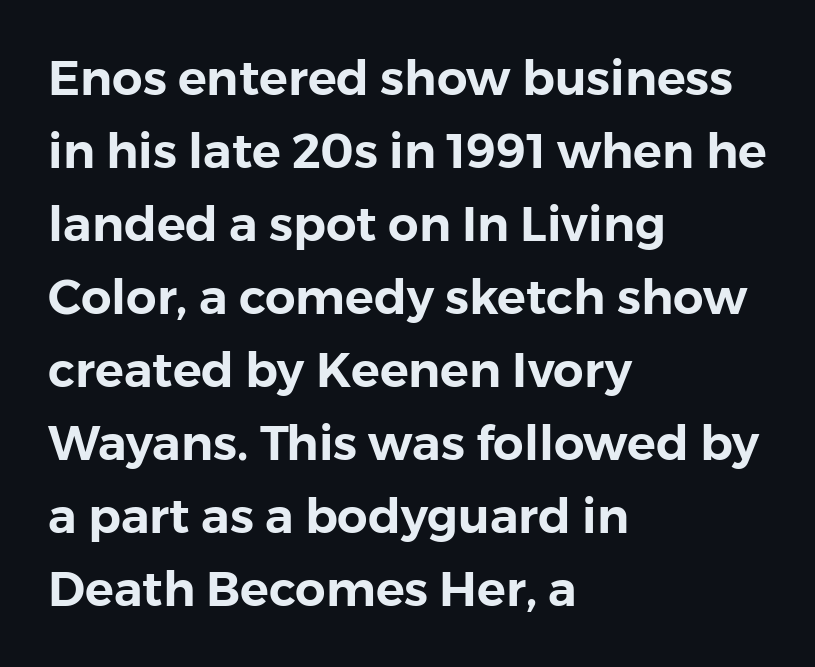
Q: Is the text italic (slanted)? A: No, it is upright.
Q: Is the typeface a serif or a sans-serif typeface? A: Sans-serif.
Q: Is the text underlined? A: No.
Q: How is the paragraph aligned? A: Left-aligned.
Q: Is the spacing between letters normal or unusually wide? A: Normal.
Q: Is the spacing between lines tight, normal or loose? A: Normal.
Q: Width (condensed, normal, or wide)? A: Normal.
Q: Stroke contrast? A: Low.
Q: x-height? A: Medium.
Q: Monospaced? A: No.
